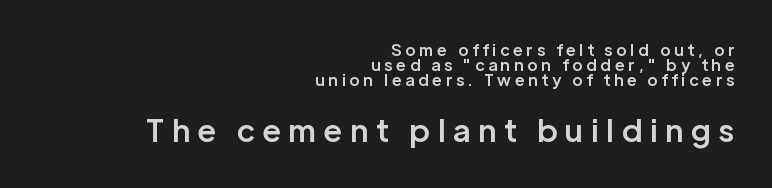
The image shows 31 px semibold sans-serif type, upright; set right-aligned, tight line spacing (0.95x), unusually wide letter spacing (+0.26 em), not underlined; the second (bottom) block is 1.94x larger; low stroke contrast and a medium x-height.
